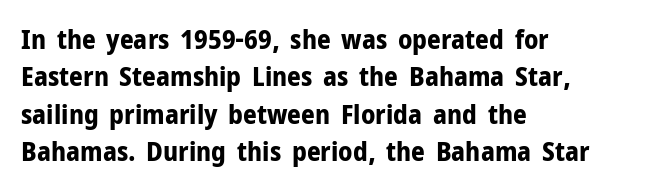
Q: Is the text bold? A: Yes.
Q: Is the text italic (slanted)? A: No, it is upright.
Q: Is the text underlined? A: No.
Q: How is the paragraph aligned? A: Left-aligned.
Q: Is the spacing between letters normal or unusually wide? A: Normal.
Q: Is the spacing between lines tight, normal or loose? A: Normal.
